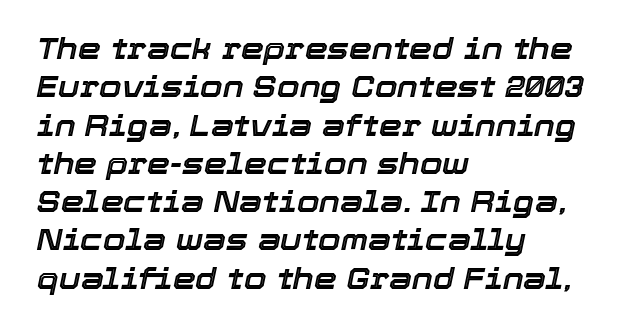
{"italic": "yes", "lean": "right", "slant_degrees": 12, "width": "normal", "x_height": "medium", "monospaced": "no", "underline": "no", "align": "left", "line_spacing": "normal", "line_spacing_ratio": 1.32, "letter_spacing": "normal", "letter_spacing_em": 0.0, "glyph_px": 29}
